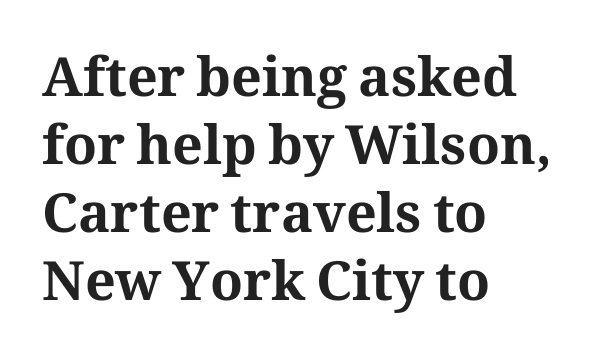
Look at the stroke-to-counter ratio: heavy, a bold. Look at the bottom of the vertical strokes: they flare into serifs here. Underlining? Definitely not there. If you drew a line through each stem, it would be perfectly vertical. Think of a printed novel: that variable character pitch is what you see here.
